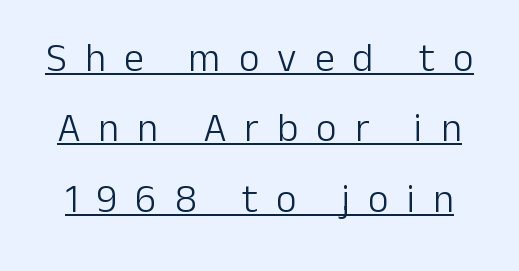
Q: Is the text bold? A: No.
Q: Is the text italic (slanted)? A: No, it is upright.
Q: Is the typeface a serif or a sans-serif typeface? A: Sans-serif.
Q: Is the text underlined? A: Yes.
Q: Is the spacing between letters normal or unusually wide? A: Unusually wide.
Q: Width (condensed, normal, or wide)? A: Normal.
Q: Stroke contrast? A: Low.
Q: x-height? A: Medium.
Q: Monospaced? A: No.
